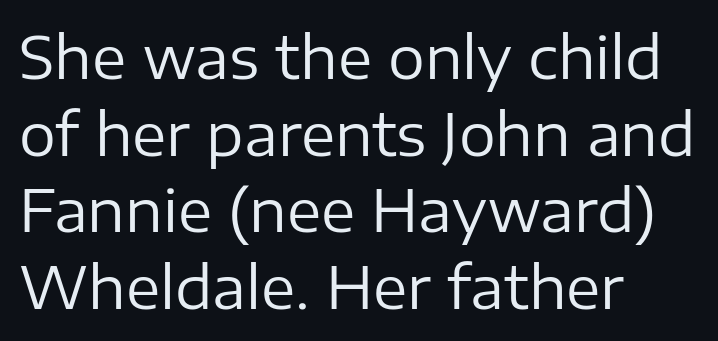
{"serif": "no", "italic": "no", "bold": "no", "weight": "regular", "width": "normal", "stroke_contrast": "low", "x_height": "medium", "monospaced": "no", "underline": "no", "align": "left", "line_spacing": "normal", "line_spacing_ratio": 1.32, "letter_spacing": "normal", "letter_spacing_em": 0.0, "glyph_px": 58}
